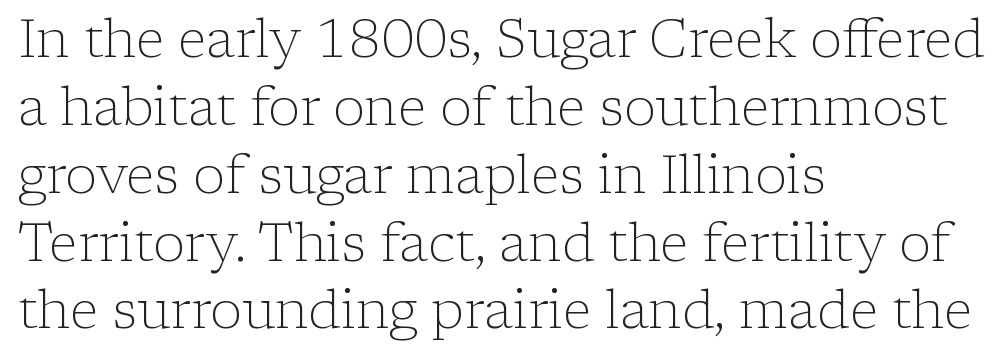
{"serif": "yes", "italic": "no", "bold": "no", "weight": "light", "width": "normal", "stroke_contrast": "low", "x_height": "medium", "monospaced": "no", "underline": "no", "align": "left", "line_spacing": "normal", "line_spacing_ratio": 1.28, "letter_spacing": "normal", "letter_spacing_em": 0.0, "glyph_px": 53}
